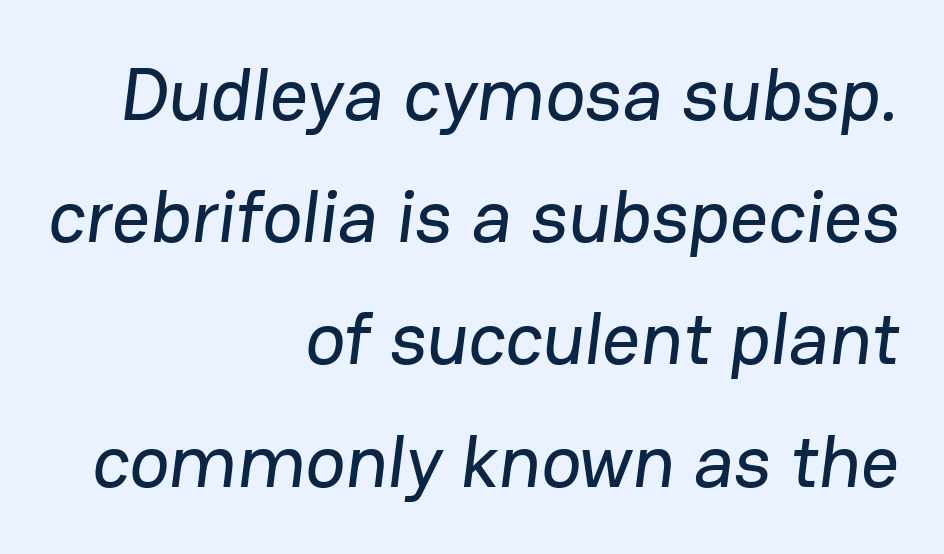
Vertically, the passage feels balanced, rows spaced as you'd expect. Short and long lines alike share a common ending point at right. Letterform terminals end flat and unadorned throughout the passage. This sample has the flowing, uneven cadence of proportional lettering.
